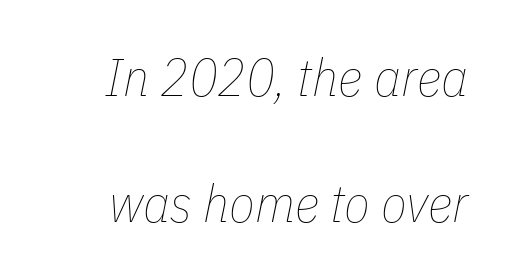
The image shows 53 px thin, condensed type, italic (leaning right); set right-aligned, loose line spacing (2.38x), normal letter spacing, not underlined; low stroke contrast and a medium x-height.
